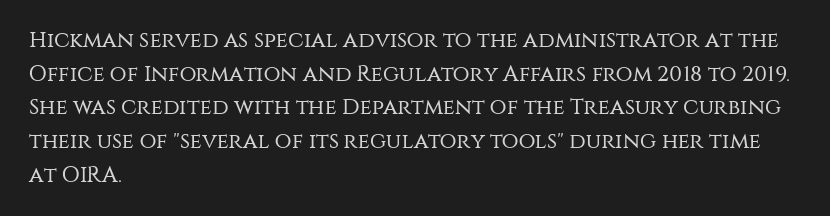
Unbolded letterforms with no extra heft. The letterforms sit shoulder to shoulder at normal distance. Line spacing here is normal. Glance below the letters and you will spot only blank space. Visually the block forms a straight wall on the left and a jagged coastline on the right.
